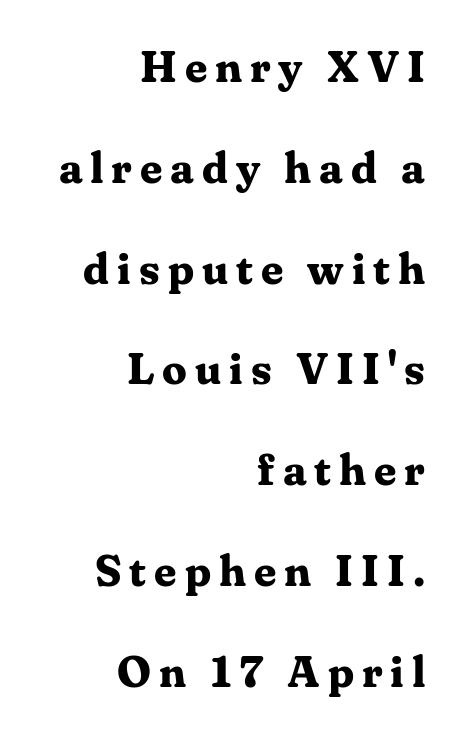
The image shows 44 px bold serif type, upright; set right-aligned, loose line spacing (2.29x), not underlined; medium stroke contrast and a medium x-height.
